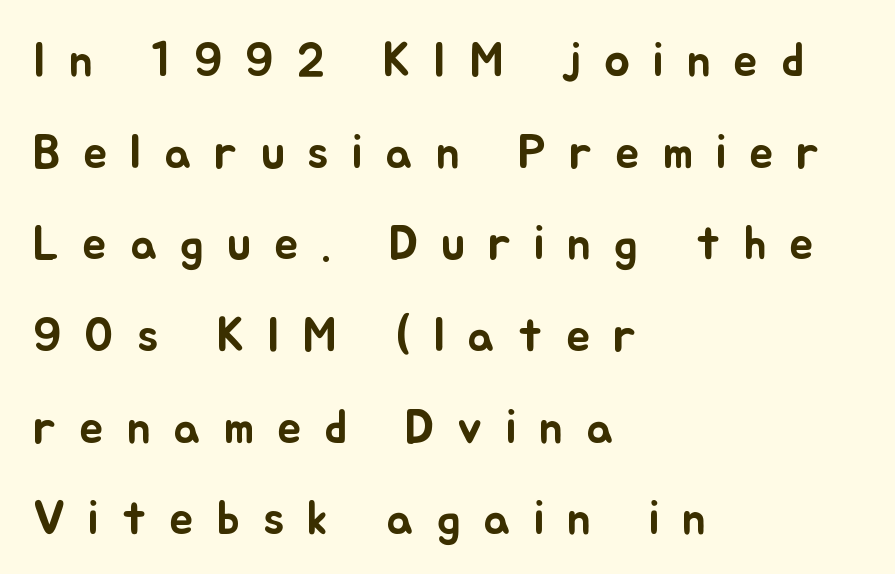
The image shows 48 px text type, upright; set left-aligned, loose line spacing (1.91x), unusually wide letter spacing (+0.48 em), not underlined; low stroke contrast and a small x-height.
